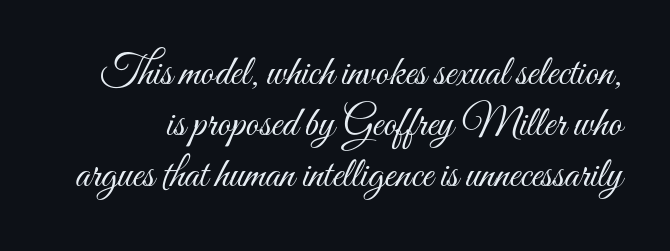
The strokes are not fattened; the text isn't bold. Descender tails drop into unmarked territory. The letterforms sit shoulder to shoulder at normal distance.
